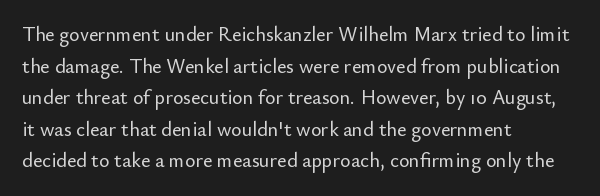
The baseline area is clear. The letterforms sit shoulder to shoulder at normal distance. Each line starts at the same left margin while the right side varies. You can tell it's not italic because the verticals are truly vertical.
